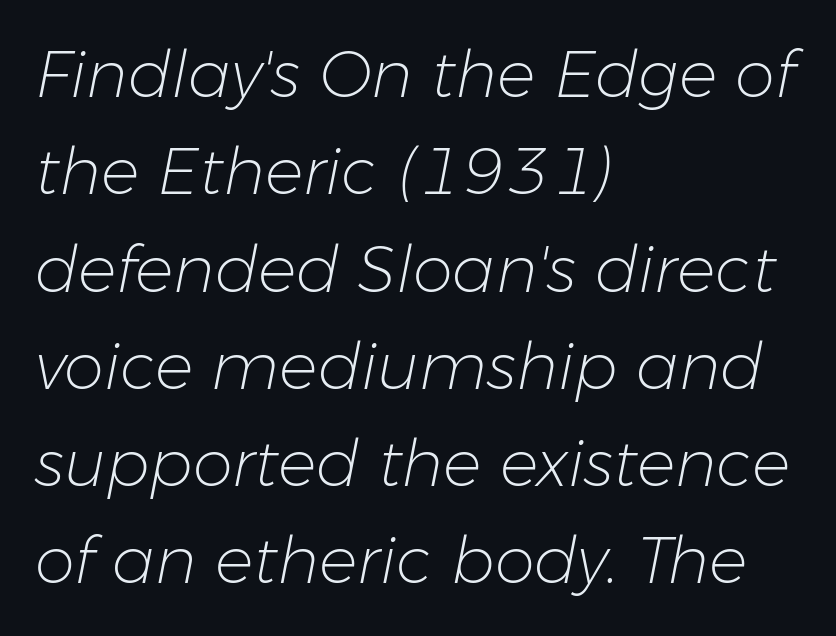
Q: Is the text bold? A: No.
Q: Is the text italic (slanted)? A: Yes, it leans right by about 11 degrees.
Q: Is the text underlined? A: No.
Q: How is the paragraph aligned? A: Left-aligned.
Q: Is the spacing between letters normal or unusually wide? A: Normal.
Q: Is the spacing between lines tight, normal or loose? A: Normal.
Q: Width (condensed, normal, or wide)? A: Normal.
Q: Stroke contrast? A: Low.
Q: x-height? A: Medium.
Q: Monospaced? A: No.
